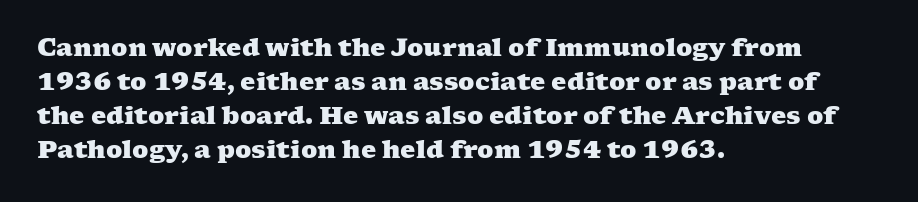
Q: Is the text bold? A: Yes.
Q: Is the text underlined? A: No.
Q: How is the paragraph aligned? A: Left-aligned.
Q: Is the spacing between letters normal or unusually wide? A: Normal.
Q: Is the spacing between lines tight, normal or loose? A: Normal.
